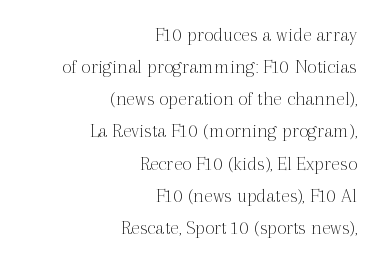
The image shows 21 px text type, upright; set right-aligned, normal line spacing (1.53x), normal letter spacing, not underlined.
